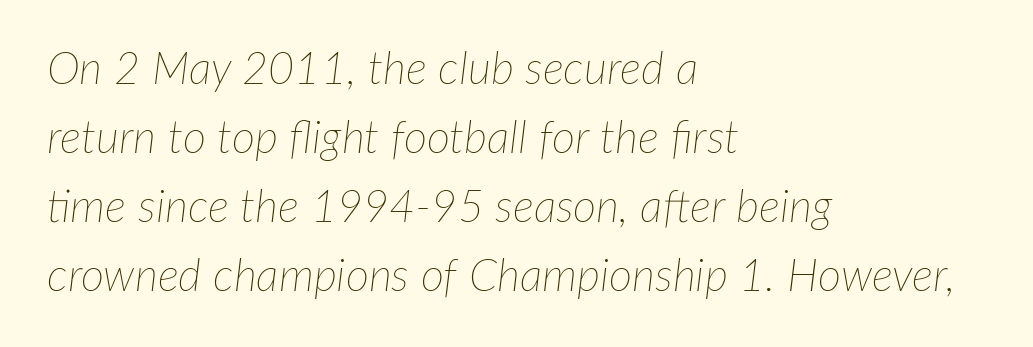
Proportional: the letters do not fall into vertical columns. The letterforms sit shoulder to shoulder at normal distance. You can tell it's italic because the verticals aren't actually vertical. Stems and bowls with no extra thickness — not bold.
